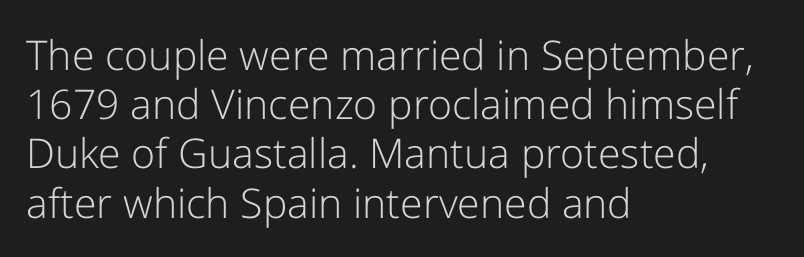
{"serif": "no", "italic": "no", "bold": "no", "weight": "light", "width": "normal", "stroke_contrast": "low", "x_height": "medium", "monospaced": "no", "underline": "no", "align": "left", "line_spacing_ratio": 1.2, "letter_spacing": "normal", "letter_spacing_em": 0.0, "glyph_px": 41}
